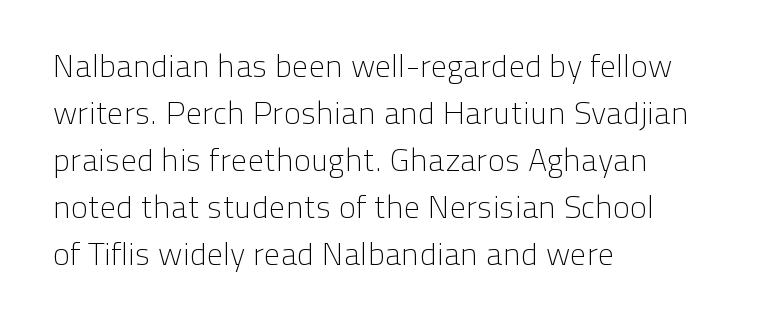
The image shows 32 px light sans-serif type, upright; set left-aligned, normal line spacing (1.47x), normal letter spacing, not underlined; low stroke contrast and a medium x-height.
